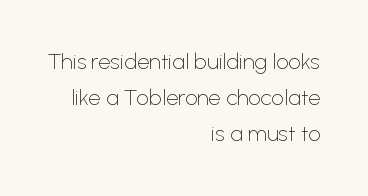
The image shows 22 px text type, upright; set right-aligned, normal line spacing (1.64x), normal letter spacing, not underlined.
